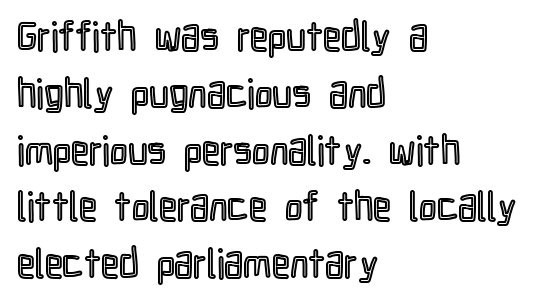
The image shows 40 px condensed type, upright; set left-aligned, normal line spacing (1.42x), normal letter spacing, not underlined; a medium x-height.
